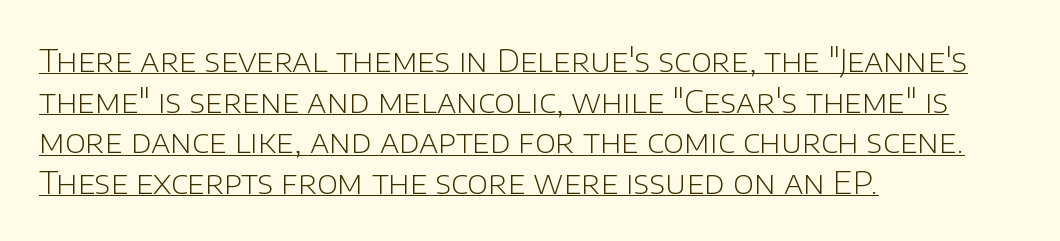
This sample keeps an unexceptional amount of space between lines. Posture: upright roman. The strokes are not fattened; the text isn't bold. The typesetter chose a ragged-right arrangement here. Standard letterfit; no display-style spreading of the glyphs. The letters carry no serifs — their stems end cleanly without finishing strokes.
